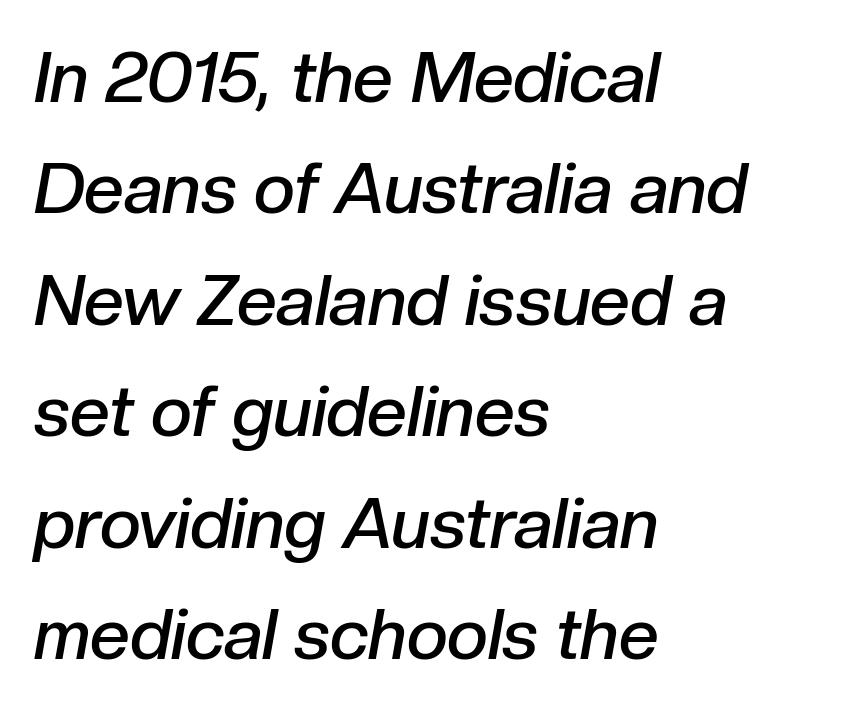
{"italic": "yes", "lean": "right", "slant_degrees": 10, "bold": "semi", "weight": "semibold", "width": "normal", "stroke_contrast": "low", "x_height": "medium", "monospaced": "no", "underline": "no", "align": "left", "line_spacing": "normal", "line_spacing_ratio": 1.57, "letter_spacing": "normal", "letter_spacing_em": 0.0, "glyph_px": 71}
